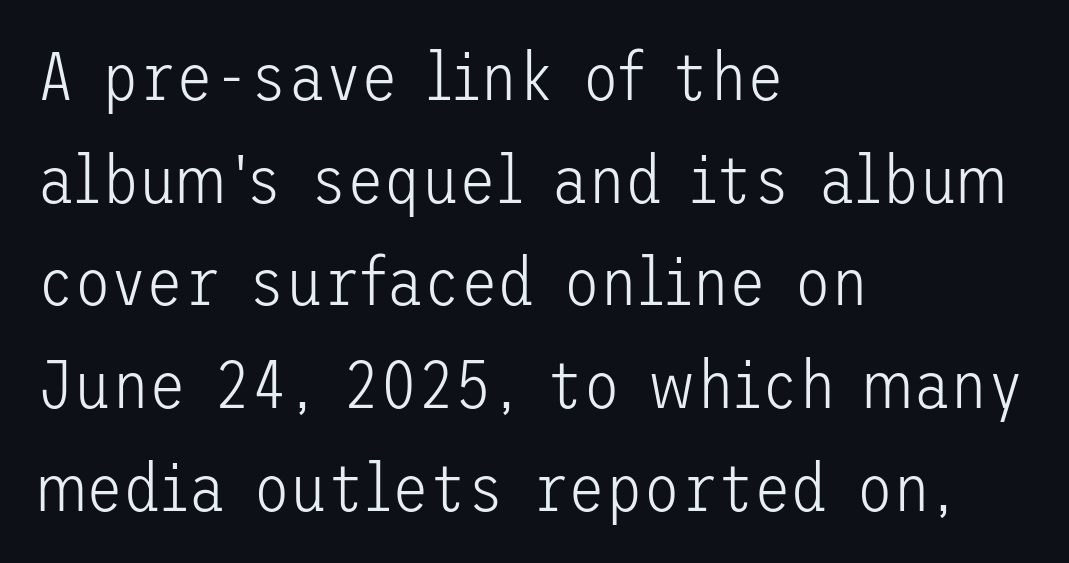
Q: Is the text bold? A: No.
Q: Is the text italic (slanted)? A: No, it is upright.
Q: Is the typeface a serif or a sans-serif typeface? A: Sans-serif.
Q: Is the text underlined? A: No.
Q: How is the paragraph aligned? A: Left-aligned.
Q: Is the spacing between letters normal or unusually wide? A: Normal.
Q: Is the spacing between lines tight, normal or loose? A: Normal.
Q: Width (condensed, normal, or wide)? A: Normal.
Q: Stroke contrast? A: Low.
Q: x-height? A: Medium.
